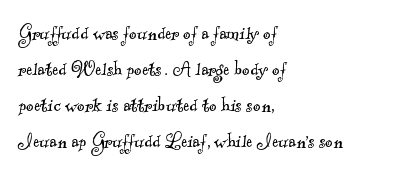
The image shows 23 px text type; set left-aligned, normal line spacing (1.57x), normal letter spacing, not underlined.
